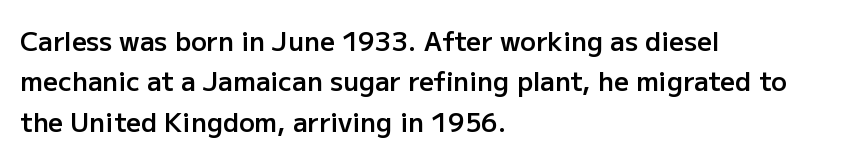
Q: Is the text bold? A: Semi-bold.
Q: Is the text italic (slanted)? A: No, it is upright.
Q: Is the text underlined? A: No.
Q: How is the paragraph aligned? A: Left-aligned.
Q: Is the spacing between letters normal or unusually wide? A: Normal.
Q: Is the spacing between lines tight, normal or loose? A: Normal.
